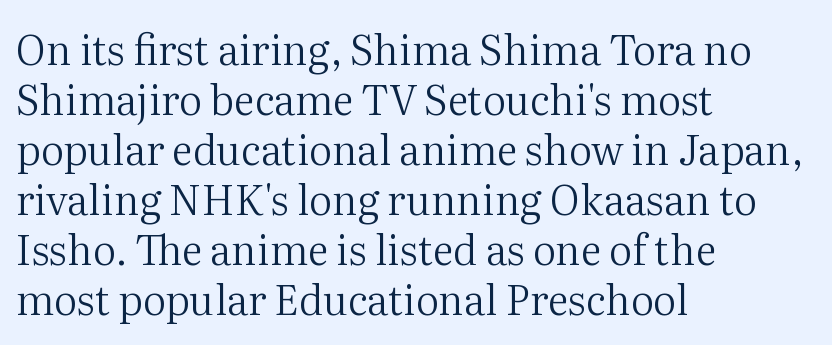
The image shows 41 px regular-weight serif type, upright; set left-aligned, line spacing 1.22x, normal letter spacing, not underlined; medium stroke contrast and a medium x-height.
